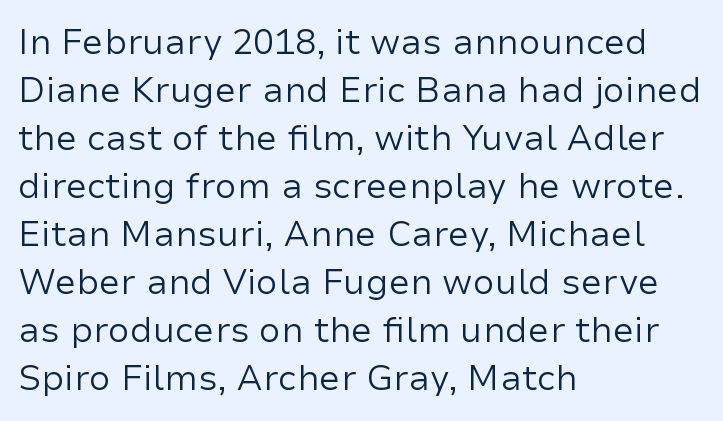
The image shows 35 px regular-weight sans-serif type, upright; set left-aligned, normal line spacing (1.37x), normal letter spacing, not underlined; low stroke contrast and a medium x-height.
